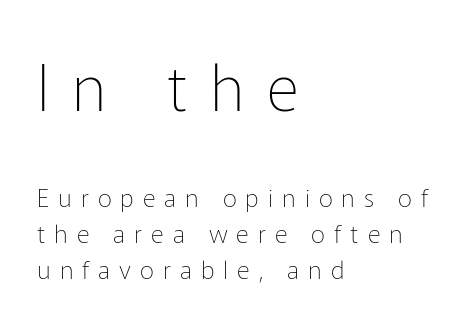
The image shows 63 px thin sans-serif type, upright; set left-aligned, normal line spacing (1.44x), unusually wide letter spacing (+0.36 em), not underlined; the first (top) block is 2.52x larger; low stroke contrast and a medium x-height.
